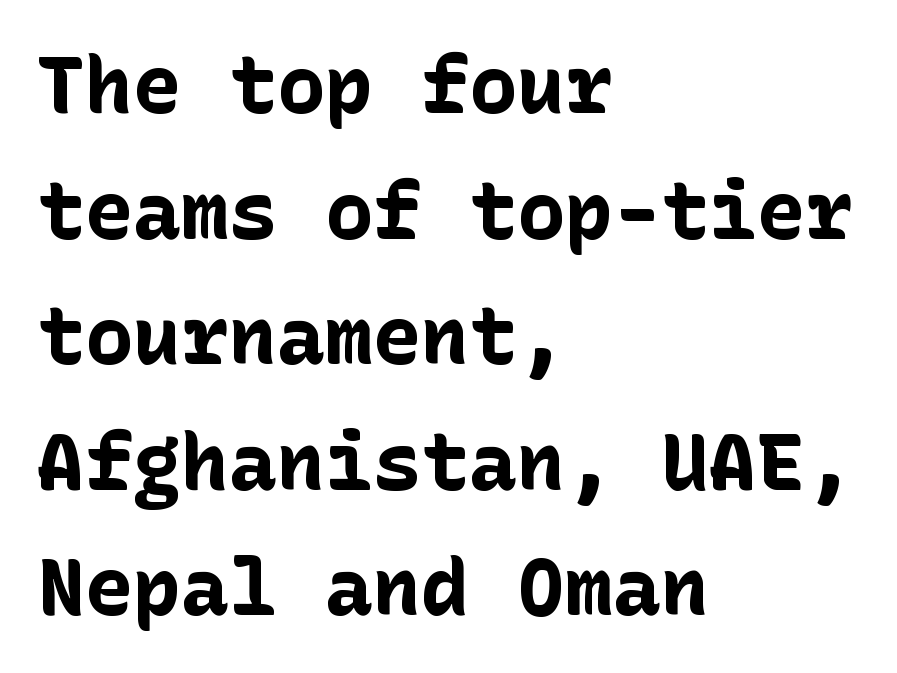
Alignment: flush left. Does extra space separate the letters? No, they use regular spacing. The letters stand upright; this is a roman face. No feet cap the strokes, marking this as sans-serif type. The typesetting leans heavy: a genuine bold.
